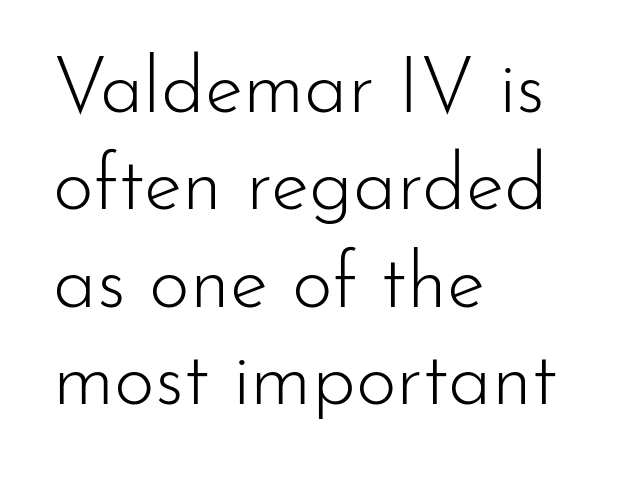
{"serif": "no", "italic": "no", "bold": "no", "weight": "light", "width": "normal", "stroke_contrast": "low", "x_height": "small", "monospaced": "no", "underline": "no", "align": "left", "line_spacing": "normal", "line_spacing_ratio": 1.25, "letter_spacing": "normal", "letter_spacing_em": 0.0, "glyph_px": 78}
